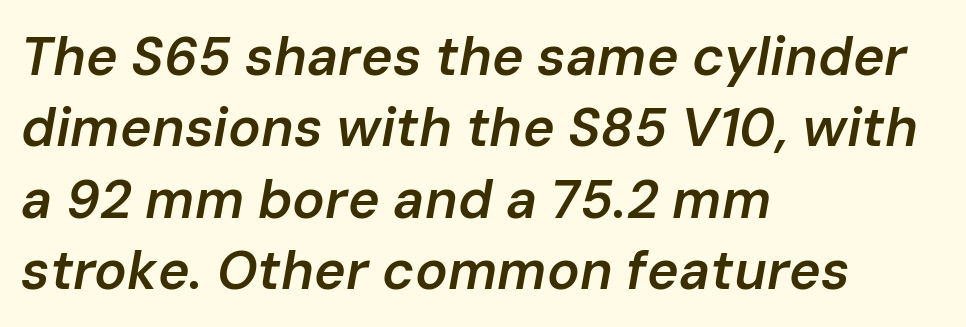
Q: Is the text bold? A: Semi-bold.
Q: Is the text italic (slanted)? A: Yes, it leans right by about 10 degrees.
Q: Is the text underlined? A: No.
Q: How is the paragraph aligned? A: Left-aligned.
Q: Is the spacing between letters normal or unusually wide? A: Normal.
Q: Is the spacing between lines tight, normal or loose? A: Normal.
Q: Width (condensed, normal, or wide)? A: Normal.
Q: Stroke contrast? A: Low.
Q: x-height? A: Medium.
Q: Monospaced? A: No.
